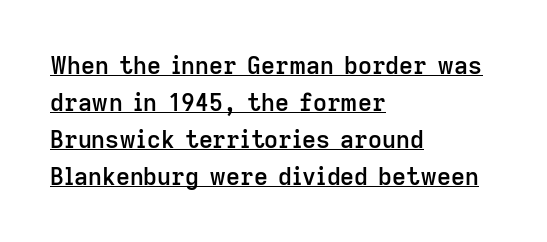
The image shows 24 px text type, upright; set left-aligned, normal line spacing (1.54x), normal letter spacing, underlined.
